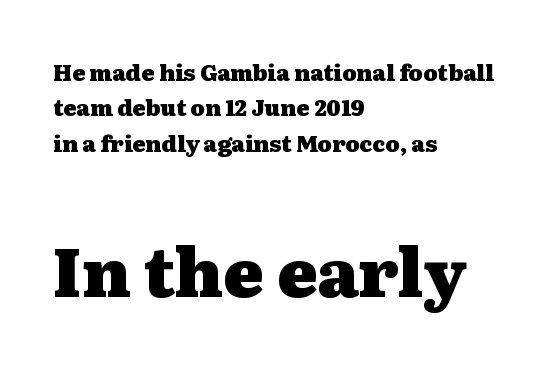
Q: Is the text bold? A: Yes.
Q: Is the text italic (slanted)? A: No, it is upright.
Q: Is the typeface a serif or a sans-serif typeface? A: Serif.
Q: Is the text underlined? A: No.
Q: How is the paragraph aligned? A: Left-aligned.
Q: Is the spacing between letters normal or unusually wide? A: Normal.
Q: Is the spacing between lines tight, normal or loose? A: Normal.
Q: Which block of text is set in a larger size, the first (top) or the second (bottom)? A: The second (bottom) one.
Q: Width (condensed, normal, or wide)? A: Wide.
Q: Stroke contrast? A: Medium.
Q: x-height? A: Medium.
Q: Monospaced? A: No.
